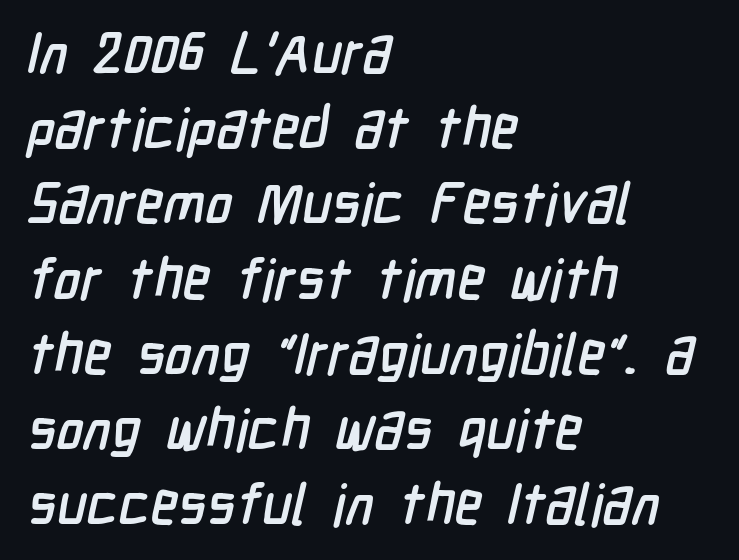
{"serif": "no", "width": "condensed", "stroke_contrast": "low", "x_height": "medium", "monospaced": "no", "underline": "no", "align": "left", "line_spacing": "normal", "line_spacing_ratio": 1.32, "letter_spacing": "normal", "letter_spacing_em": 0.0, "glyph_px": 57}
